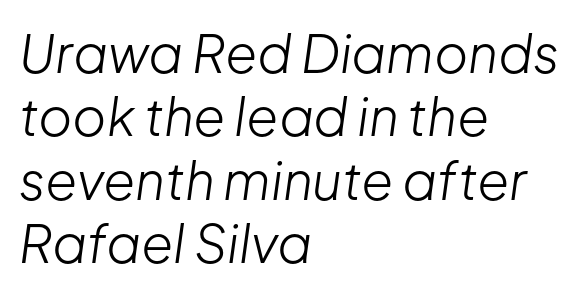
Q: Is the text bold? A: No.
Q: Is the text italic (slanted)? A: Yes, it leans right by about 8 degrees.
Q: Is the text underlined? A: No.
Q: How is the paragraph aligned? A: Left-aligned.
Q: Is the spacing between letters normal or unusually wide? A: Normal.
Q: Width (condensed, normal, or wide)? A: Normal.
Q: Stroke contrast? A: Low.
Q: x-height? A: Medium.
Q: Monospaced? A: No.
